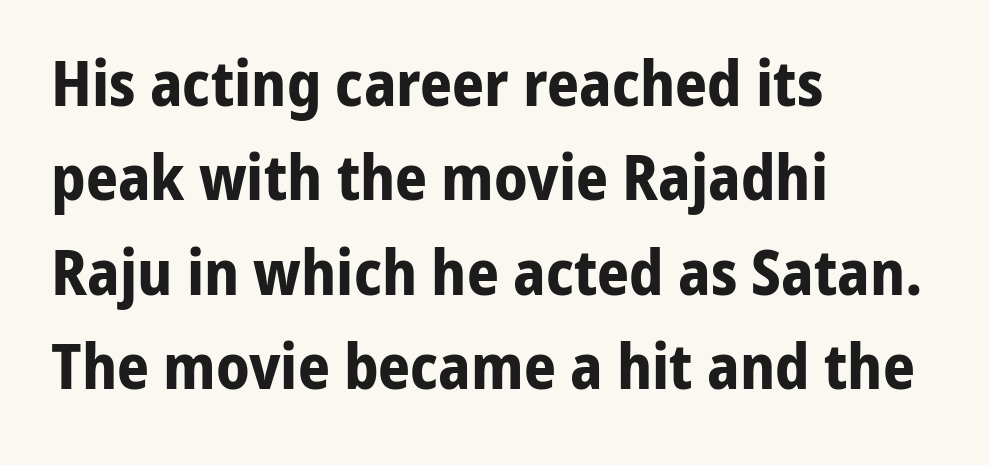
{"serif": "no", "italic": "no", "bold": "yes", "weight": "bold", "width": "normal", "stroke_contrast": "low", "x_height": "medium", "monospaced": "no", "underline": "no", "align": "left", "line_spacing": "normal", "line_spacing_ratio": 1.5, "letter_spacing": "normal", "letter_spacing_em": 0.0, "glyph_px": 63}
